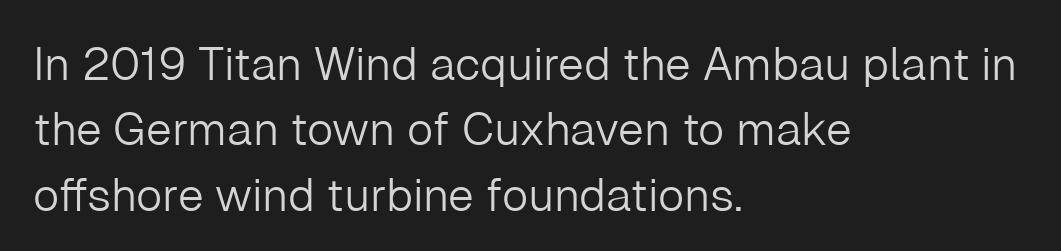
{"serif": "no", "italic": "no", "bold": "no", "weight": "light", "width": "normal", "stroke_contrast": "low", "x_height": "medium", "monospaced": "no", "underline": "no", "align": "left", "line_spacing": "normal", "line_spacing_ratio": 1.42, "letter_spacing": "normal", "letter_spacing_em": 0.0, "glyph_px": 46}
